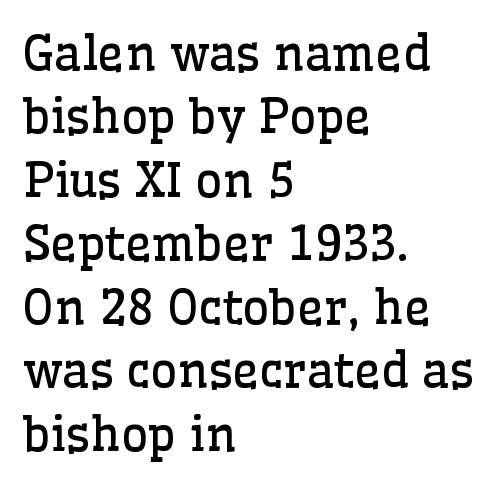
Tall strokes in this sample are plumb rather than angled. Tracking value appears to be zero — textbook default spacing. Quick note: underline off. Summary of vertical rhythm: regular, with standard interline spacing. Compared with a centered layout, this one pins lines to the left instead.
